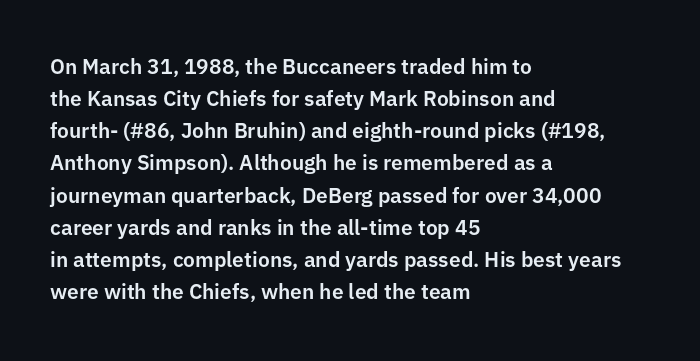
{"italic": "no", "underline": "no", "align": "left", "line_spacing": "normal", "line_spacing_ratio": 1.53, "letter_spacing": "normal", "letter_spacing_em": 0.0, "glyph_px": 21}
